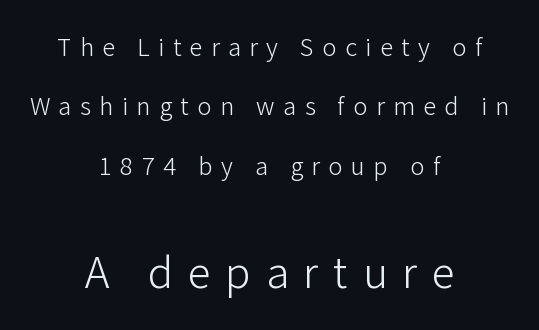
{"serif": "no", "italic": "no", "bold": "no", "weight": "light", "width": "normal", "stroke_contrast": "low", "x_height": "medium", "monospaced": "no", "underline": "no", "align": "center", "line_spacing": "loose", "line_spacing_ratio": 2.47, "letter_spacing": "wide", "letter_spacing_em": 0.35, "larger_block": "second", "size_ratio": 1.75, "glyph_px": 42}
